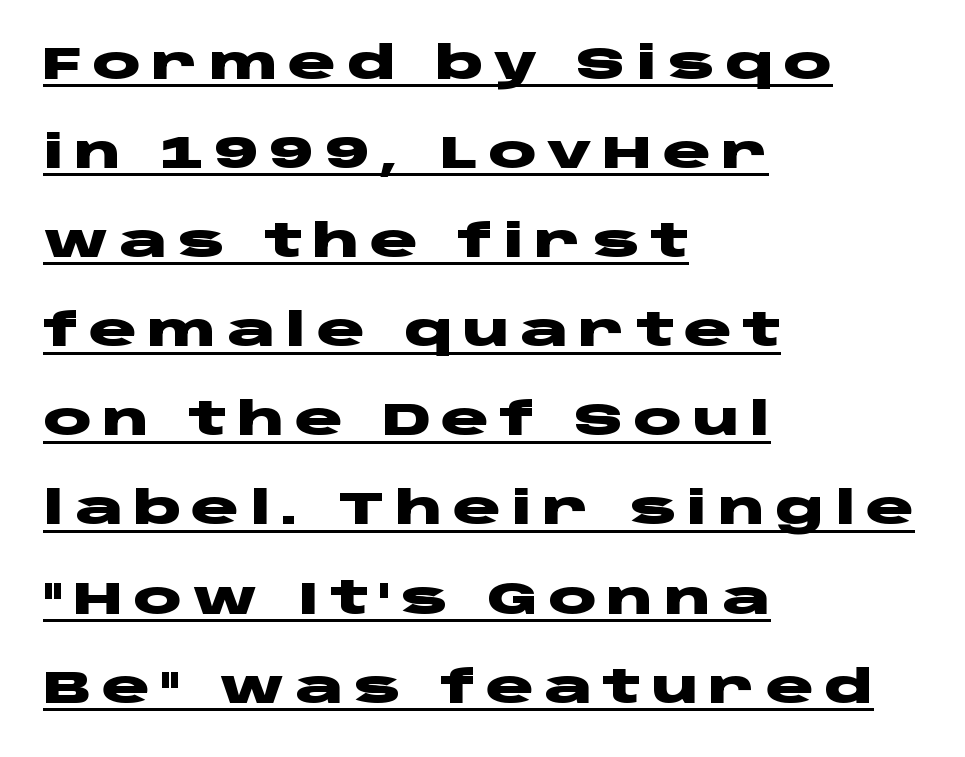
The passage shown is typed in a proportional face where columns would drift. The face used here is a sans, in the tradition of grotesques and geometrics. Designer's note — italics off, roman on. The lines in this sample share a left origin and differ only in where they stop. On the weight axis this lands at bold, roughly 700. Caption: lettering with a line underneath.
